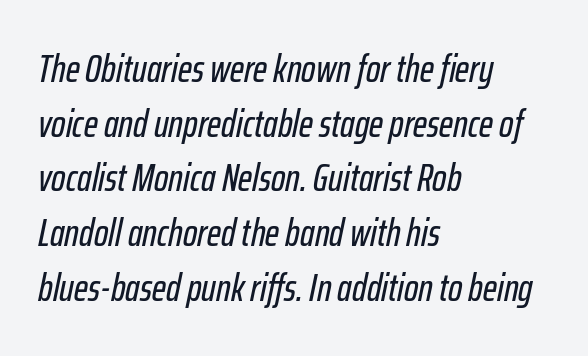
The image shows 38 px condensed type, italic (leaning right); set left-aligned, normal line spacing (1.44x), normal letter spacing, not underlined; low stroke contrast and a medium x-height.
